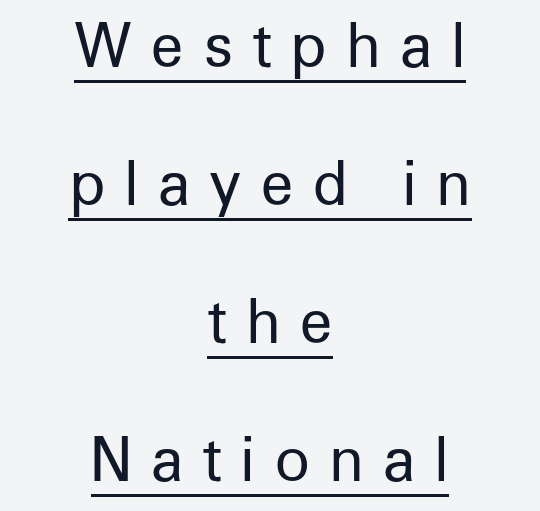
{"serif": "no", "italic": "no", "bold": "no", "weight": "regular", "width": "normal", "stroke_contrast": "low", "x_height": "medium", "monospaced": "no", "underline": "yes", "align": "center", "line_spacing": "loose", "line_spacing_ratio": 2.34, "letter_spacing": "wide", "letter_spacing_em": 0.31, "glyph_px": 59}
